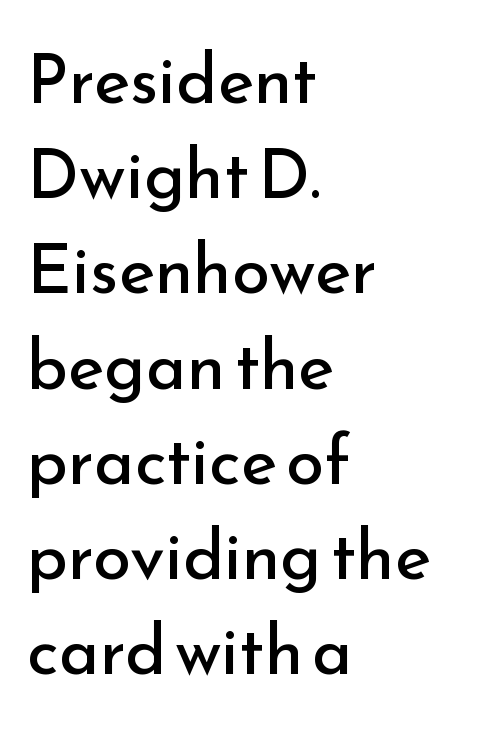
The image shows 69 px regular-weight sans-serif type, upright; set left-aligned, normal line spacing (1.38x), normal letter spacing, not underlined; low stroke contrast and a small x-height.
